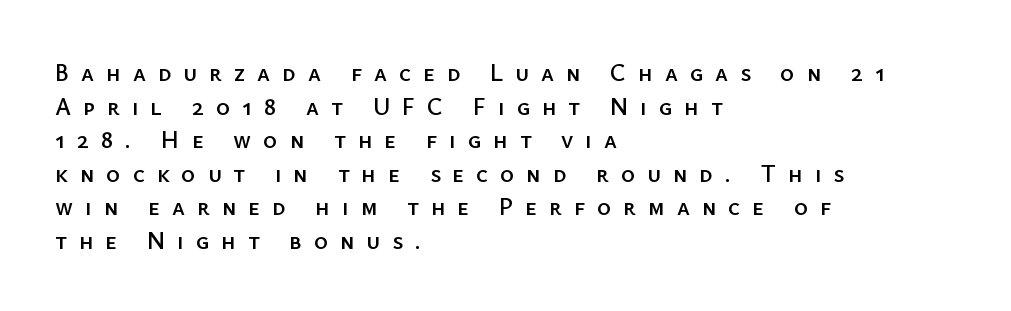
{"italic": "no", "underline": "no", "align": "left", "line_spacing": "normal", "line_spacing_ratio": 1.4, "letter_spacing": "wide", "letter_spacing_em": 0.5, "glyph_px": 24}
